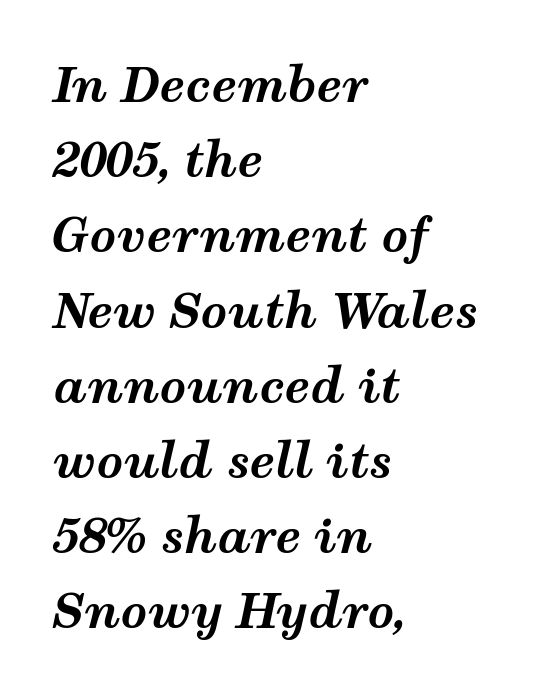
{"italic": "yes", "lean": "right", "slant_degrees": 12, "bold": "yes", "weight": "bold", "width": "wide", "stroke_contrast": "medium", "x_height": "medium", "monospaced": "no", "underline": "no", "align": "left", "line_spacing": "normal", "line_spacing_ratio": 1.6, "letter_spacing": "normal", "letter_spacing_em": 0.0, "glyph_px": 47}
